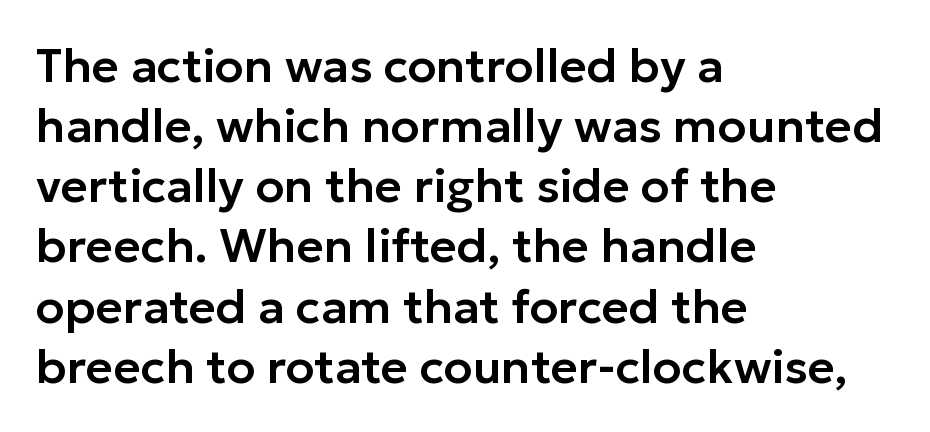
{"serif": "no", "italic": "no", "width": "normal", "stroke_contrast": "low", "x_height": "medium", "monospaced": "no", "underline": "no", "align": "left", "line_spacing": "normal", "line_spacing_ratio": 1.28, "letter_spacing": "normal", "letter_spacing_em": 0.0, "glyph_px": 47}
